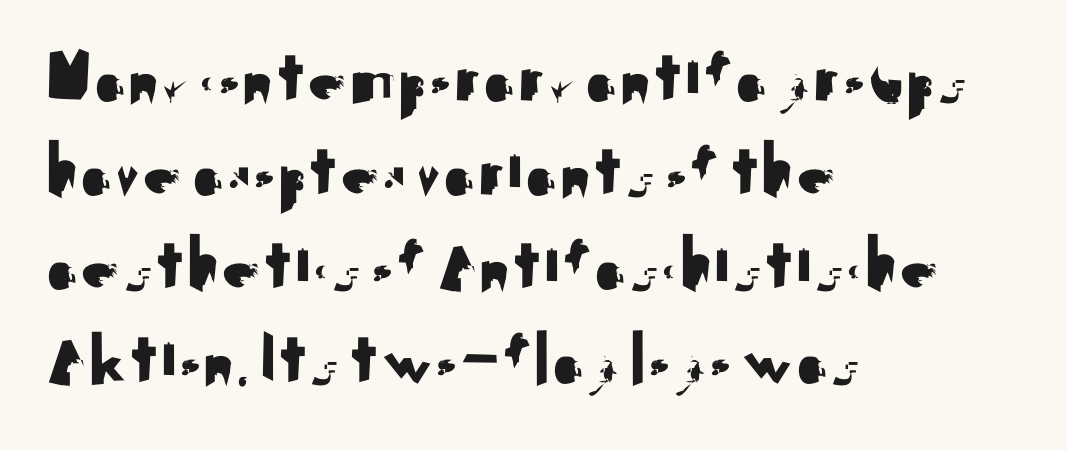
The image shows 77 px sans-serif type, upright; set left-aligned, line spacing 1.22x, normal letter spacing, not underlined; medium stroke contrast and a small x-height.
